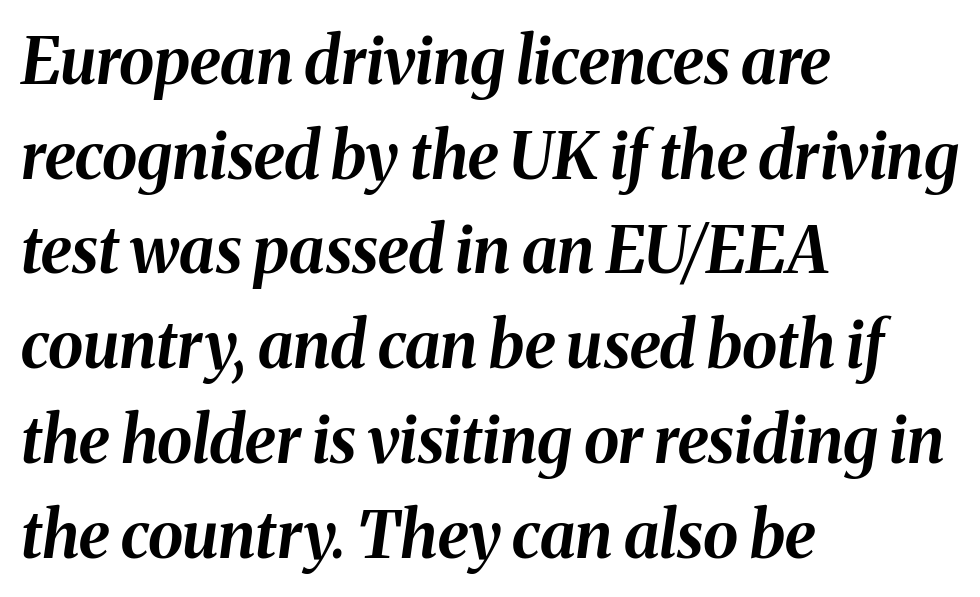
{"italic": "yes", "lean": "right", "slant_degrees": 8, "bold": "yes", "weight": "bold", "width": "normal", "stroke_contrast": "medium", "x_height": "medium", "monospaced": "no", "underline": "no", "align": "left", "line_spacing": "normal", "line_spacing_ratio": 1.48, "letter_spacing": "normal", "letter_spacing_em": 0.0, "glyph_px": 64}
